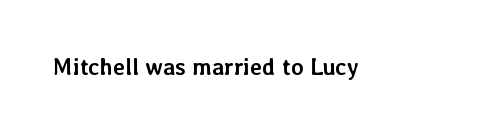
Notice how thick the strokes are: this is what a full bold looks like. In terms of letterspacing, this is plain default setting. The specimen omits any rule beneath the text block's lines. The lettering stays uniformly vertical, giving the passage a roman look.
